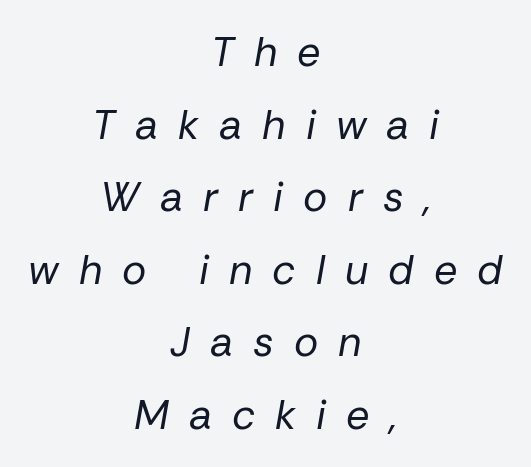
The image shows 41 px regular-weight type, italic (leaning right); set centered, line spacing 1.77x, unusually wide letter spacing (+0.49 em), not underlined; low stroke contrast and a medium x-height.
